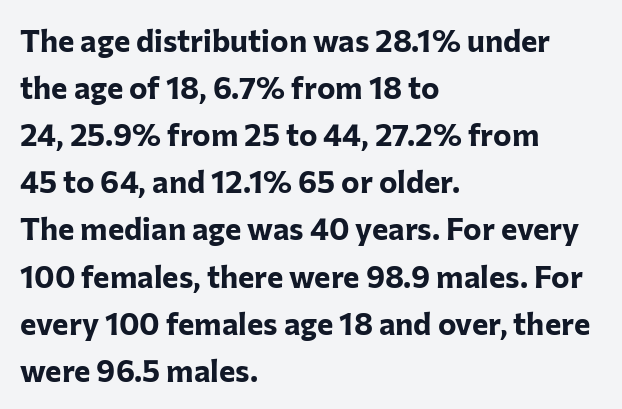
{"serif": "no", "italic": "no", "bold": "yes", "weight": "bold", "width": "normal", "stroke_contrast": "low", "x_height": "medium", "monospaced": "no", "underline": "no", "align": "left", "line_spacing": "normal", "line_spacing_ratio": 1.52, "letter_spacing": "normal", "letter_spacing_em": 0.0, "glyph_px": 31}
